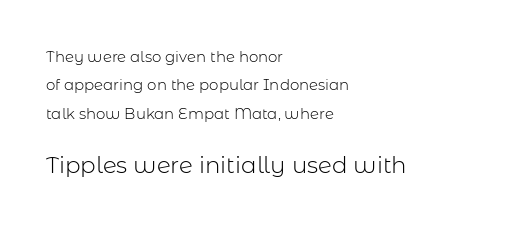
If you squint, the bottom block still reads clearly — it's the larger of the two. These lines are set flush left with a ragged right edge. Rendered with straight, roman letterforms. The string is rendered with underlining switched off. The line texture is even and compact thanks to regular tracking.
